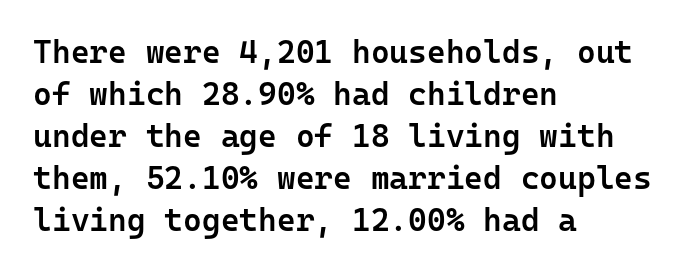
Caption: multi-line text, flush left, ragged right. Every character sits straight up, as roman type does. The face used here is monospaced, like something from a code editor. This rendering features lettering with no underline. The passage shown has conventional tracking throughout. The characters look somewhat weighty, a semibold short of true bold.
